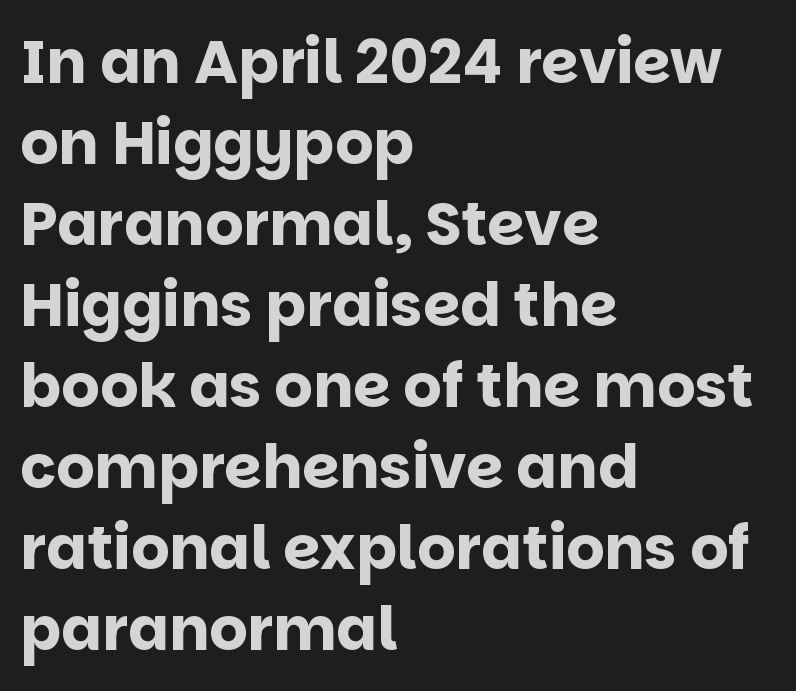
Q: Is the text bold? A: Yes.
Q: Is the text italic (slanted)? A: No, it is upright.
Q: Is the typeface a serif or a sans-serif typeface? A: Sans-serif.
Q: Is the text underlined? A: No.
Q: How is the paragraph aligned? A: Left-aligned.
Q: Is the spacing between letters normal or unusually wide? A: Normal.
Q: Is the spacing between lines tight, normal or loose? A: Normal.
Q: Width (condensed, normal, or wide)? A: Normal.
Q: Stroke contrast? A: Low.
Q: x-height? A: Large.
Q: Monospaced? A: No.
